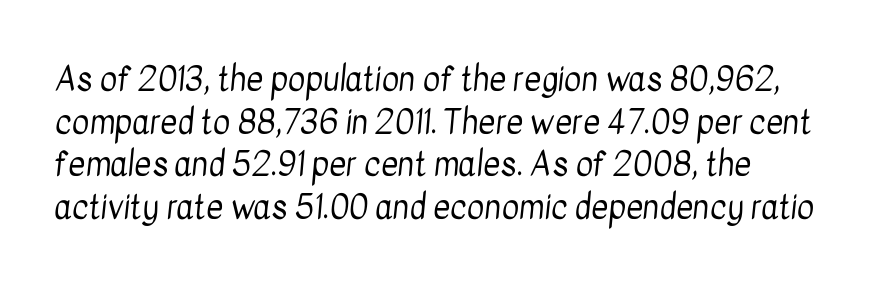
{"serif": "no", "bold": "no", "weight": "regular", "width": "condensed", "stroke_contrast": "low", "x_height": "medium", "monospaced": "no", "underline": "no", "line_spacing": "normal", "line_spacing_ratio": 1.29, "letter_spacing": "normal", "letter_spacing_em": 0.0, "glyph_px": 33}
